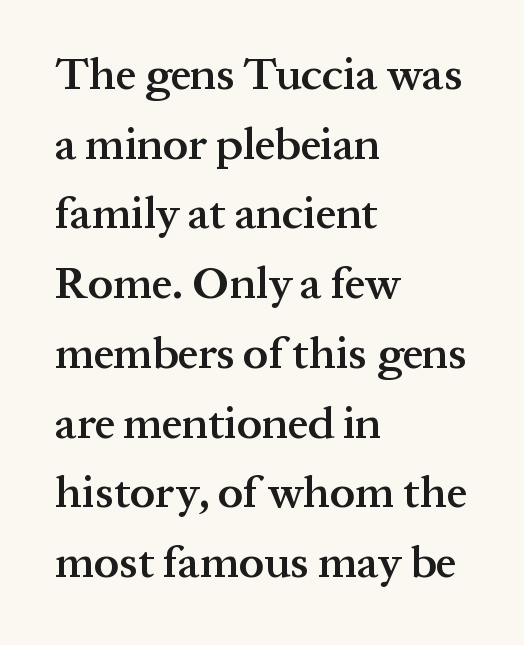
{"serif": "yes", "italic": "no", "bold": "semi", "weight": "semibold", "width": "normal", "stroke_contrast": "medium", "x_height": "medium", "monospaced": "no", "underline": "no", "align": "left", "line_spacing": "normal", "line_spacing_ratio": 1.55, "letter_spacing": "normal", "letter_spacing_em": 0.0, "glyph_px": 45}
